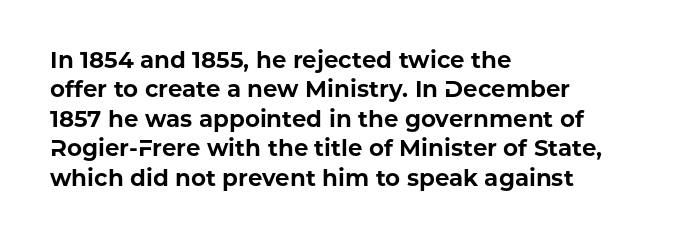
In terms of posture, this sample is upright. Whoever set this chose a conventional vertical rhythm. The space directly below the letters is spotless. A typesetter would call this zero additional tracking.
